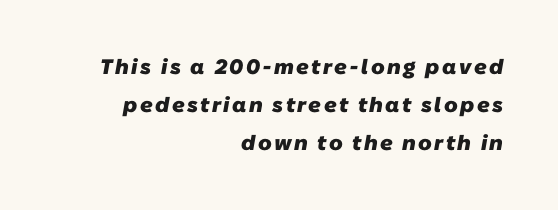
Q: Is the text bold? A: Yes.
Q: Is the text underlined? A: No.
Q: How is the paragraph aligned? A: Right-aligned.
